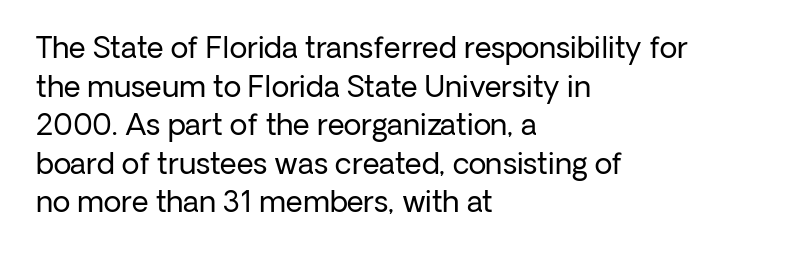
The image shows 29 px regular-weight sans-serif type, upright; set left-aligned, normal line spacing (1.33x), normal letter spacing, not underlined; low stroke contrast and a medium x-height.
